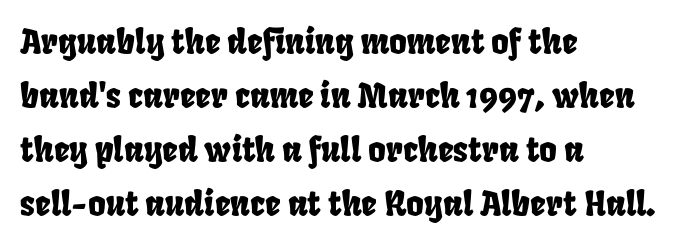
{"width": "condensed", "stroke_contrast": "low", "x_height": "large", "monospaced": "no", "underline": "no", "align": "left", "line_spacing": "normal", "line_spacing_ratio": 1.59, "letter_spacing": "normal", "letter_spacing_em": 0.0, "glyph_px": 34}
